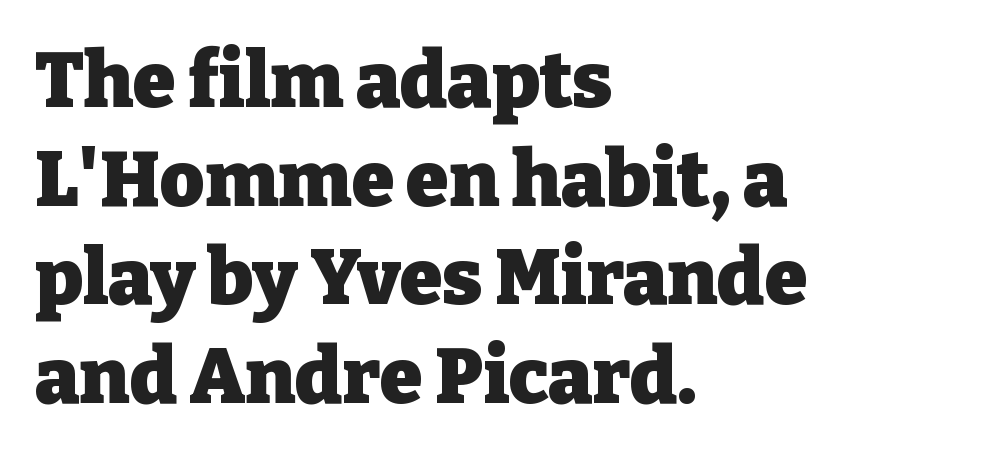
The image shows 77 px heavy serif type, upright; set left-aligned, normal line spacing (1.28x), normal letter spacing, not underlined; low stroke contrast and a medium x-height.
